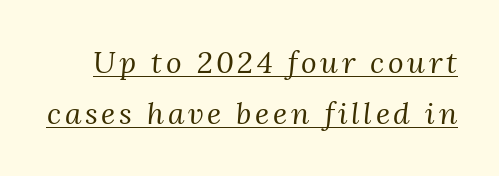
The image shows 30 px regular-weight serif type, italic (leaning right); set line spacing 1.71x, underlined; medium stroke contrast and a medium x-height.
